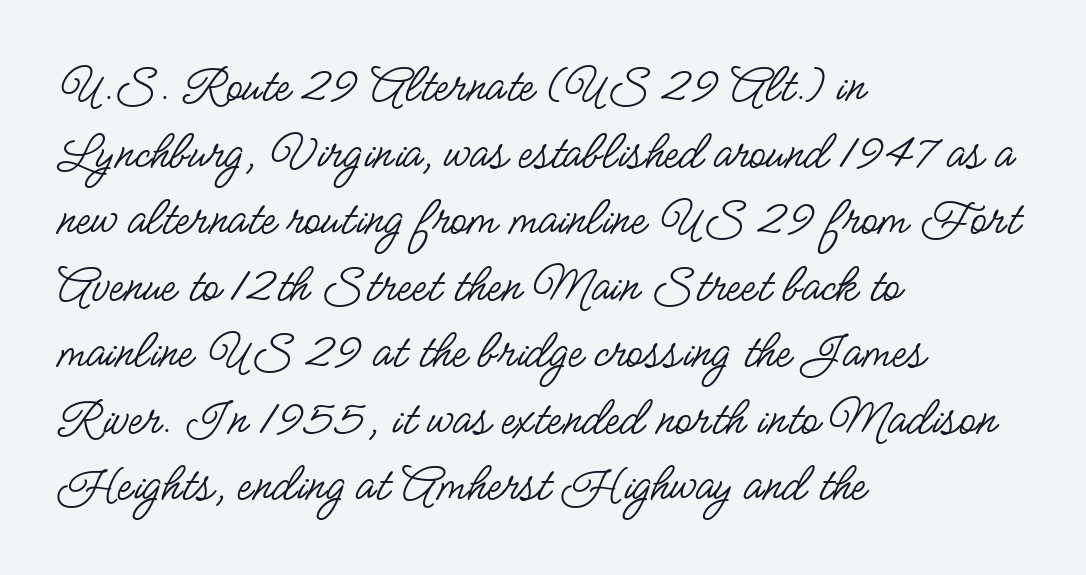
Ink coverage per letter is moderate at most. I'd call this a sans setting — the letters go barefoot. Here the designer chose a conventional face with non-uniform glyph widths. This sample uses plain, unmodified letter spacing. The compositor pushed each line to the left boundary.
